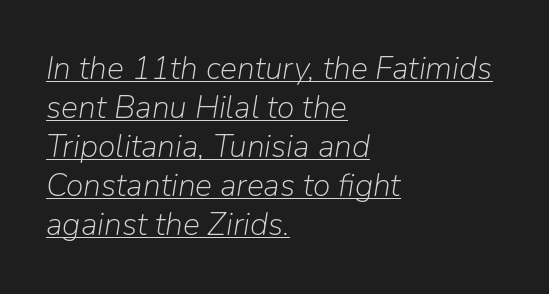
The image shows 32 px light type, italic (leaning right); set left-aligned, line spacing 1.22x, normal letter spacing, underlined; low stroke contrast and a medium x-height.
